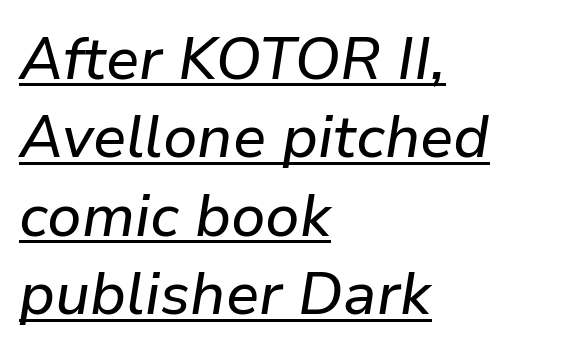
Q: Is the text italic (slanted)? A: Yes, it leans right by about 9 degrees.
Q: Is the text underlined? A: Yes.
Q: How is the paragraph aligned? A: Left-aligned.
Q: Is the spacing between letters normal or unusually wide? A: Normal.
Q: Is the spacing between lines tight, normal or loose? A: Normal.
Q: Width (condensed, normal, or wide)? A: Normal.
Q: Stroke contrast? A: Low.
Q: x-height? A: Medium.
Q: Monospaced? A: No.
